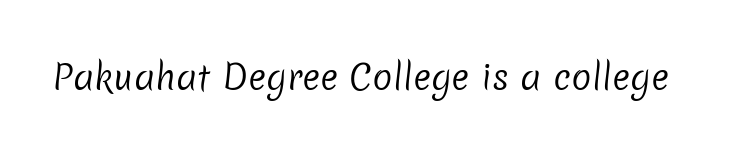
Q: Is the text bold? A: No.
Q: Is the typeface a serif or a sans-serif typeface? A: Sans-serif.
Q: Is the text underlined? A: No.
Q: Is the spacing between letters normal or unusually wide? A: Normal.
Q: Width (condensed, normal, or wide)? A: Normal.
Q: Stroke contrast? A: Low.
Q: x-height? A: Medium.
Q: Monospaced? A: No.
